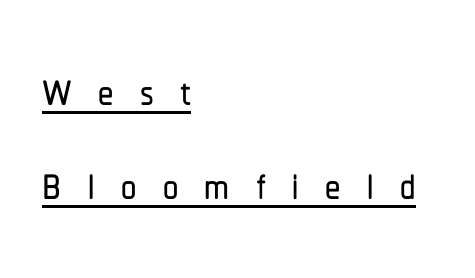
{"serif": "no", "italic": "no", "width": "condensed", "stroke_contrast": "low", "x_height": "medium", "monospaced": "no", "underline": "yes", "align": "left", "line_spacing": "normal", "line_spacing_ratio": 1.54, "letter_spacing": "wide", "letter_spacing_em": 0.43, "glyph_px": 61}
